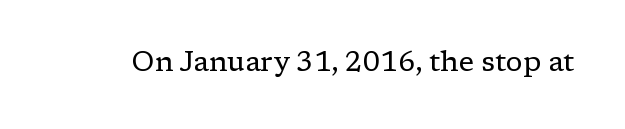
A typesetter would call this proportional, since set widths differ per character. This is roman type, the default non-slanted kind. The rendering keeps characters at their native spacing. Clear beneath every line of the passage. Old-style or modern, the face here clearly has serifs. Stems and bowls with no extra thickness — not bold.
